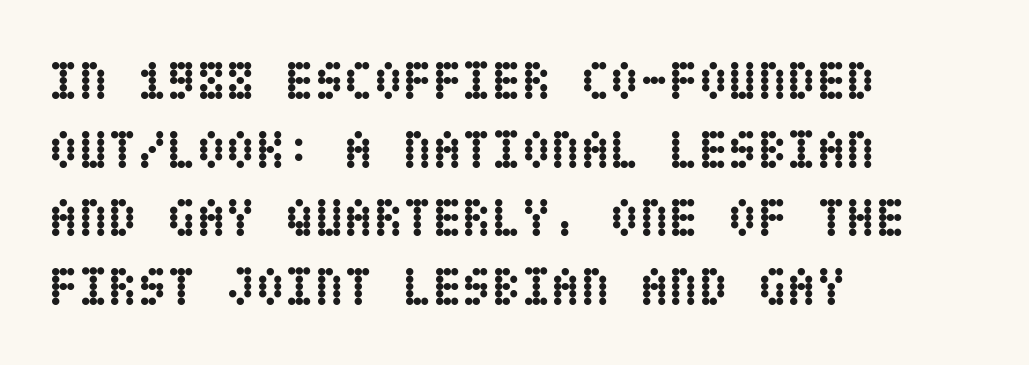
Summary of vertical rhythm: regular, with standard interline spacing. The area under the type is left untouched. Each glyph is drawn with heavy, bold strokes. Vertical strokes here are truly vertical. These lines are set flush left with a ragged right edge.
